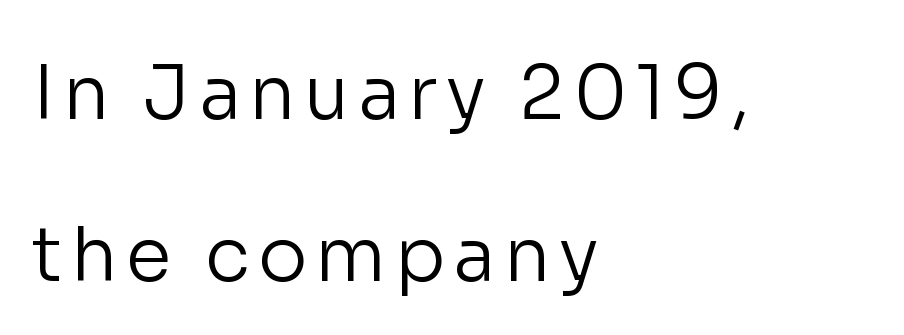
The image shows 74 px regular-weight sans-serif type, upright; set left-aligned, loose line spacing (2.19x), not underlined; low stroke contrast and a medium x-height.
